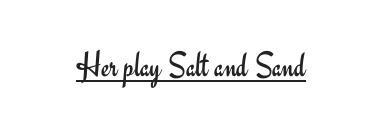
The image shows 36 px regular-weight sans-serif type; set normal letter spacing, underlined; low stroke contrast and a small x-height.
